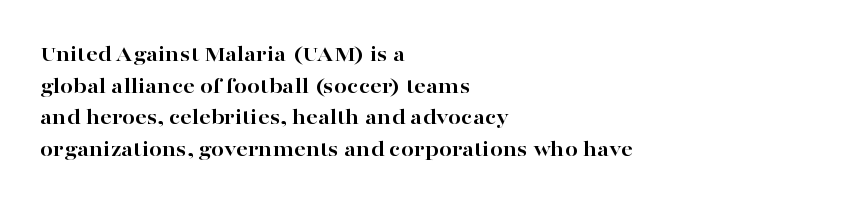
{"italic": "no", "bold": "yes", "underline": "no", "align": "left", "line_spacing": "normal", "line_spacing_ratio": 1.37, "letter_spacing": "normal", "letter_spacing_em": 0.0, "glyph_px": 23}
